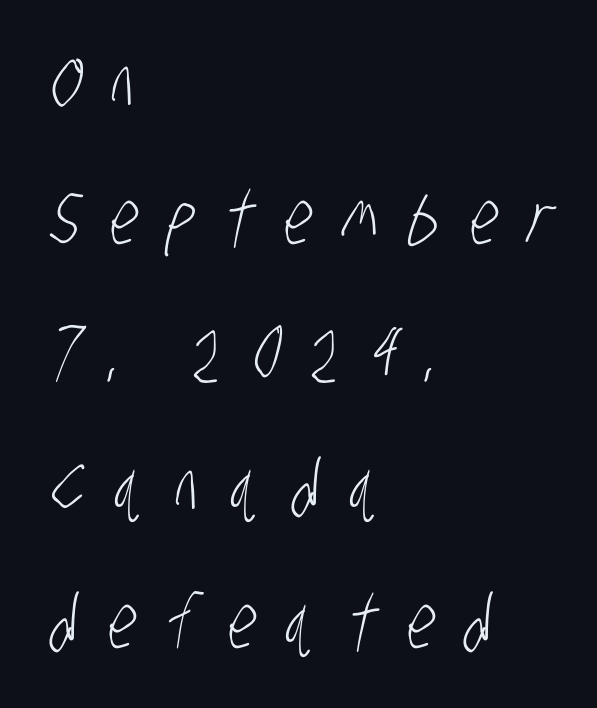
The image shows 74 px light, condensed sans-serif type; set left-aligned, line spacing 1.82x, unusually wide letter spacing (+0.41 em), not underlined; low stroke contrast and a large x-height.
